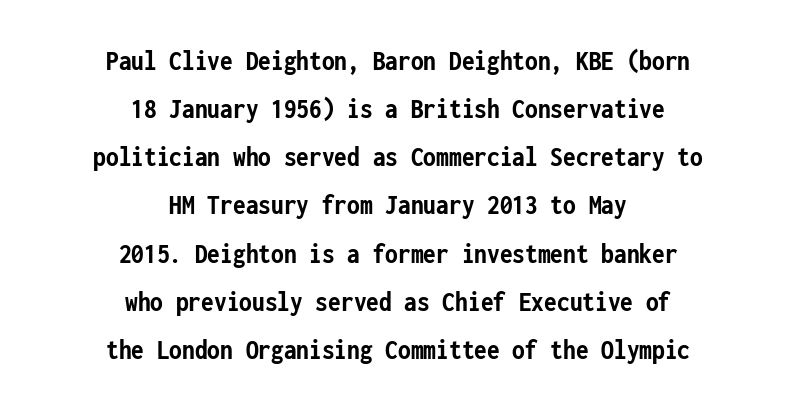
Q: Is the text bold? A: Yes.
Q: Is the text italic (slanted)? A: No, it is upright.
Q: Is the typeface a serif or a sans-serif typeface? A: Sans-serif.
Q: Is the text underlined? A: No.
Q: How is the paragraph aligned? A: Centered.
Q: Is the spacing between letters normal or unusually wide? A: Normal.
Q: Is the spacing between lines tight, normal or loose? A: Normal.
Q: Width (condensed, normal, or wide)? A: Condensed.
Q: Stroke contrast? A: Low.
Q: x-height? A: Medium.
Q: Monospaced? A: Yes.
